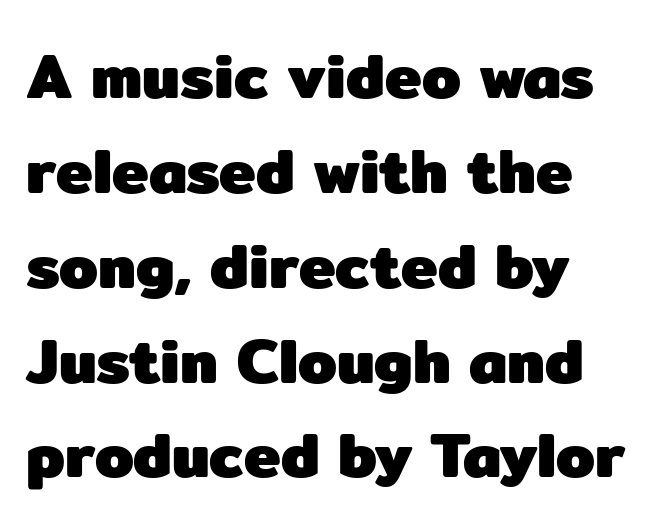
{"serif": "no", "italic": "no", "bold": "yes", "weight": "heavy", "width": "normal", "stroke_contrast": "low", "x_height": "medium", "monospaced": "no", "underline": "no", "align": "left", "line_spacing": "normal", "line_spacing_ratio": 1.53, "letter_spacing": "normal", "letter_spacing_em": 0.0, "glyph_px": 62}
